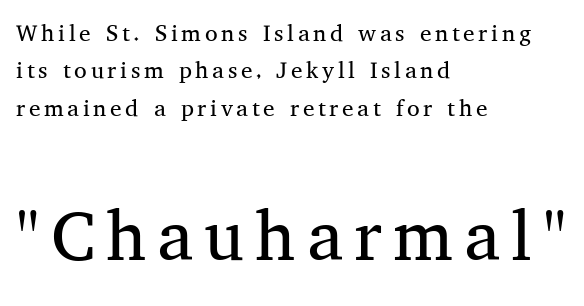
Line starts are locked; line ends wander. The rendering uses natural spacing where letterforms have individual widths. Small tapered or slab feet sit at the stroke ends, so this counts as serif. Evenly set lines give the paragraph a standard silhouette. The characters are drawn with everyday or finer stroke widths. A clean baseline with only descenders dipping below it.
